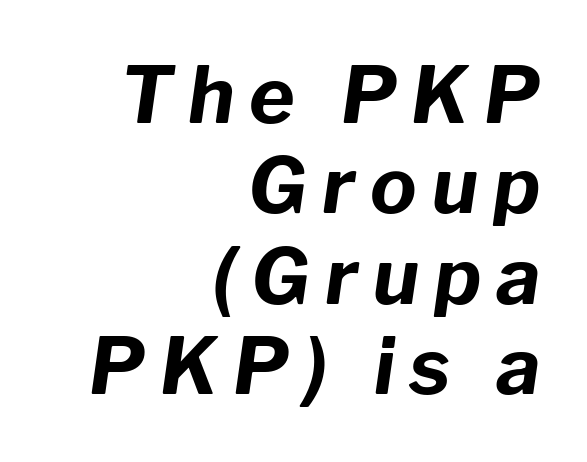
Q: Is the text bold? A: Yes.
Q: Is the text italic (slanted)? A: Yes, it leans right by about 8 degrees.
Q: Is the text underlined? A: No.
Q: How is the paragraph aligned? A: Right-aligned.
Q: Width (condensed, normal, or wide)? A: Normal.
Q: Stroke contrast? A: Low.
Q: x-height? A: Medium.
Q: Monospaced? A: No.
